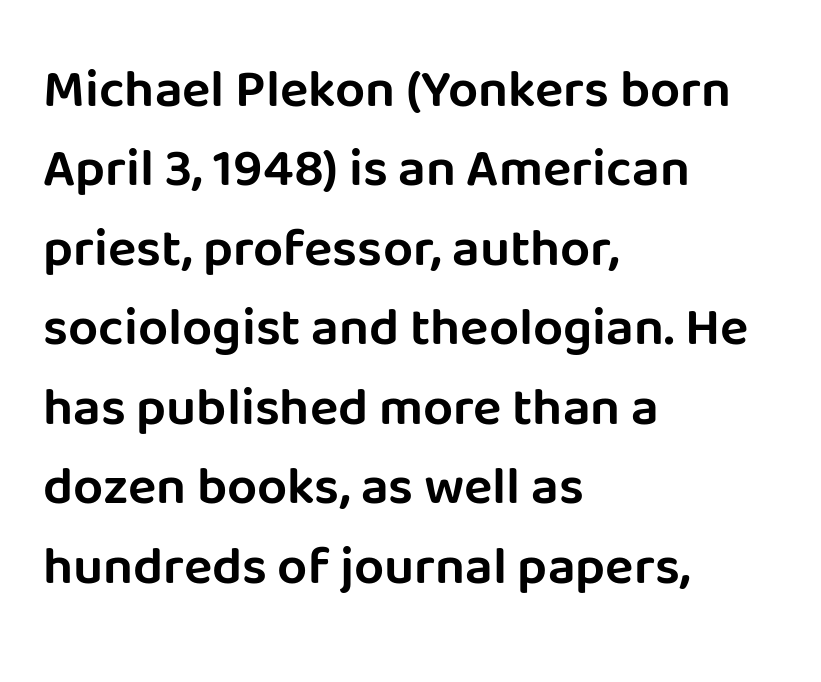
The image shows 53 px sans-serif type, upright; set left-aligned, normal line spacing (1.5x), normal letter spacing, not underlined; low stroke contrast and a large x-height.
